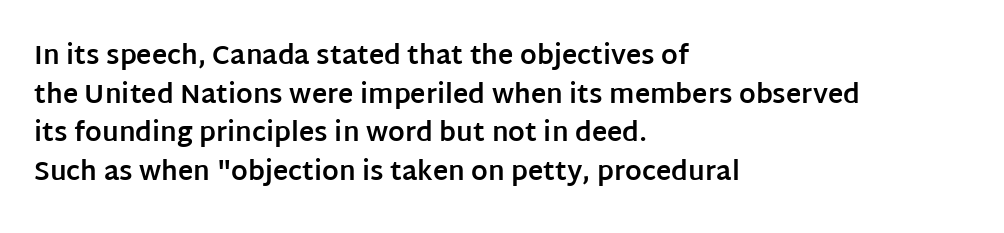
The image shows 26 px bold type, upright; set left-aligned, normal line spacing (1.49x), normal letter spacing, not underlined.
